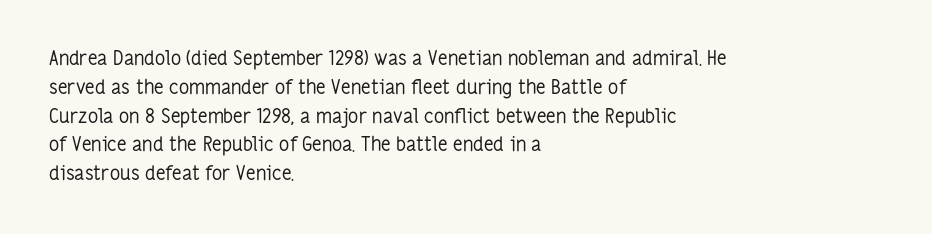
{"italic": "no", "bold": "no", "underline": "no", "align": "left", "line_spacing": "normal", "line_spacing_ratio": 1.44, "letter_spacing": "normal", "letter_spacing_em": 0.0, "glyph_px": 20}
